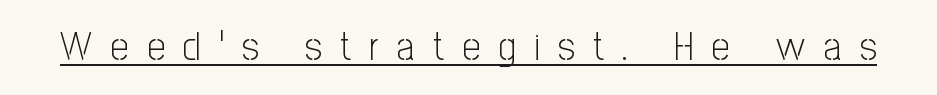
Q: Is the text bold? A: No.
Q: Is the text italic (slanted)? A: No, it is upright.
Q: Is the typeface a serif or a sans-serif typeface? A: Sans-serif.
Q: Is the text underlined? A: Yes.
Q: Is the spacing between letters normal or unusually wide? A: Unusually wide.
Q: Width (condensed, normal, or wide)? A: Condensed.
Q: Stroke contrast? A: Low.
Q: x-height? A: Medium.
Q: Monospaced? A: No.
